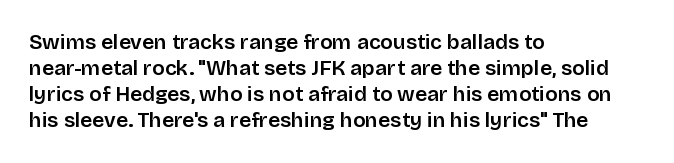
Q: Is the text italic (slanted)? A: No, it is upright.
Q: Is the text underlined? A: No.
Q: How is the paragraph aligned? A: Left-aligned.
Q: Is the spacing between letters normal or unusually wide? A: Normal.
